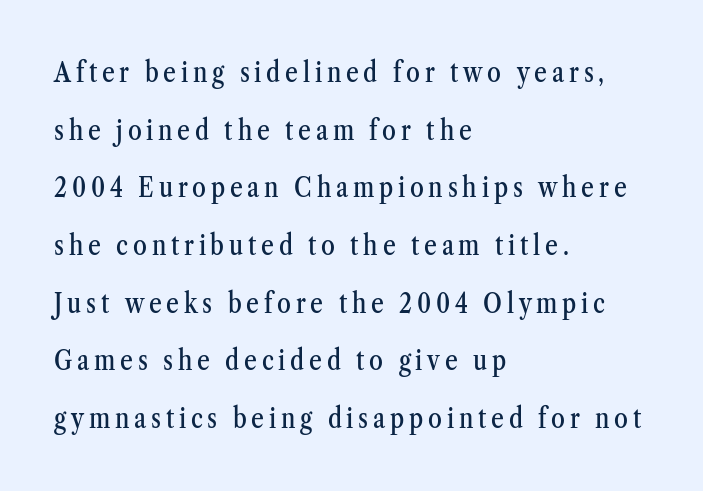
I'd call this a serif setting — the letters wear small feet. A classic flush-left, rag-right setting is used for this passage. The passage shown is not underscored anywhere. This sample uses an upright cut, with every glyph sitting square on the baseline. Interline gaps are noticeably wide in this sample.
